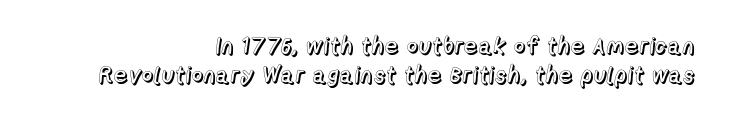
Summary of vertical rhythm: regular, with standard interline spacing. Any mark beneath the type? The region is blank. Horizontally, the lines are justified to the trailing edge only.
